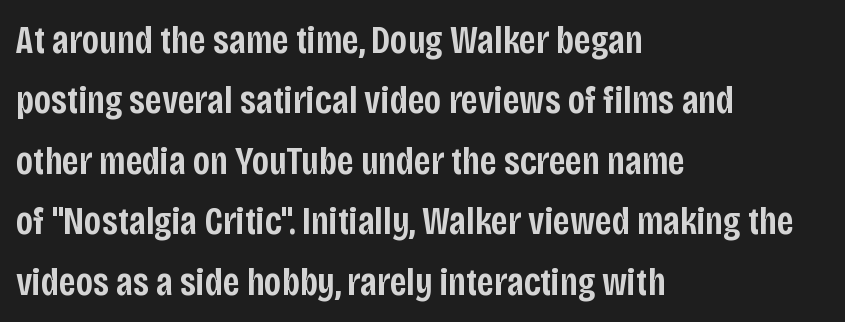
Q: Is the text bold? A: Semi-bold.
Q: Is the text italic (slanted)? A: No, it is upright.
Q: Is the typeface a serif or a sans-serif typeface? A: Sans-serif.
Q: Is the text underlined? A: No.
Q: How is the paragraph aligned? A: Left-aligned.
Q: Is the spacing between letters normal or unusually wide? A: Normal.
Q: Is the spacing between lines tight, normal or loose? A: Normal.
Q: Width (condensed, normal, or wide)? A: Condensed.
Q: Stroke contrast? A: Low.
Q: x-height? A: Large.
Q: Monospaced? A: No.
